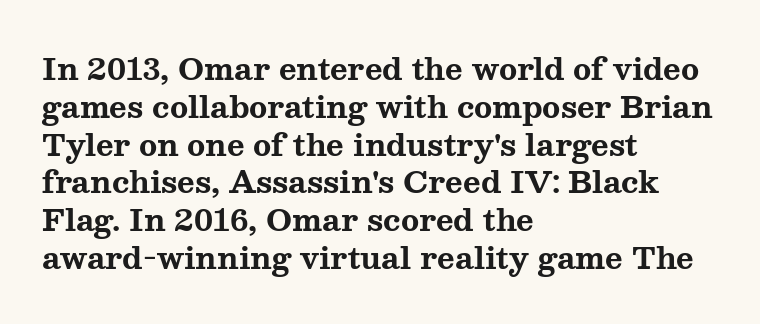
Compared with an ordinary text face, these strokes are far heavier — a full bold. Check the space under the baseline: it is left empty. Each letter keeps its own natural width here, so spacing adapts to shape. Rows of type keep a routine distance in the vertical direction.
